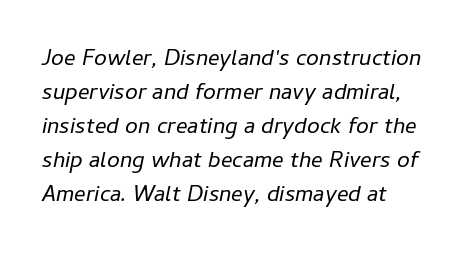
The image shows 23 px text type, italic (leaning right); set left-aligned, normal line spacing (1.48x), normal letter spacing, not underlined.
